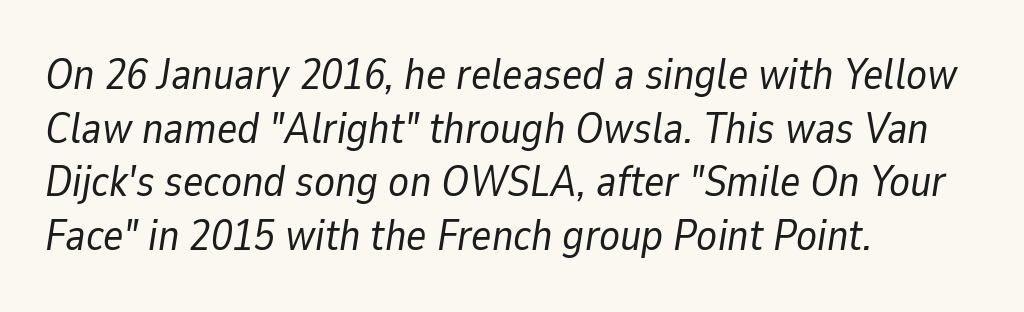
{"italic": "yes", "lean": "right", "slant_degrees": 9, "bold": "no", "weight": "regular", "width": "normal", "stroke_contrast": "low", "x_height": "medium", "monospaced": "no", "underline": "no", "align": "left", "line_spacing": "normal", "line_spacing_ratio": 1.25, "letter_spacing": "normal", "letter_spacing_em": 0.0, "glyph_px": 43}
